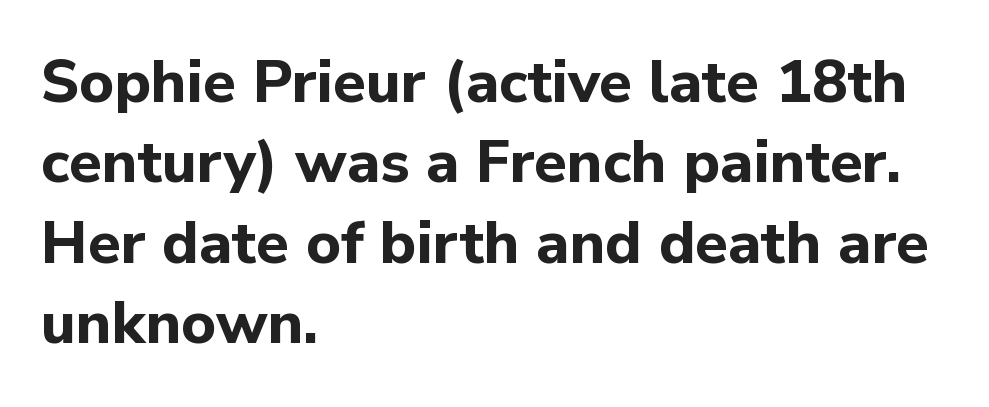
A typesetter would call this leading conventional body-copy spacing. Its strokes are broad and dark, the hallmark of bold type. No extra tracking has been applied to these lines. No feet cap the strokes, marking this as sans-serif type. Here the designer chose a conventional face with non-uniform glyph widths. Upright lettering throughout.
